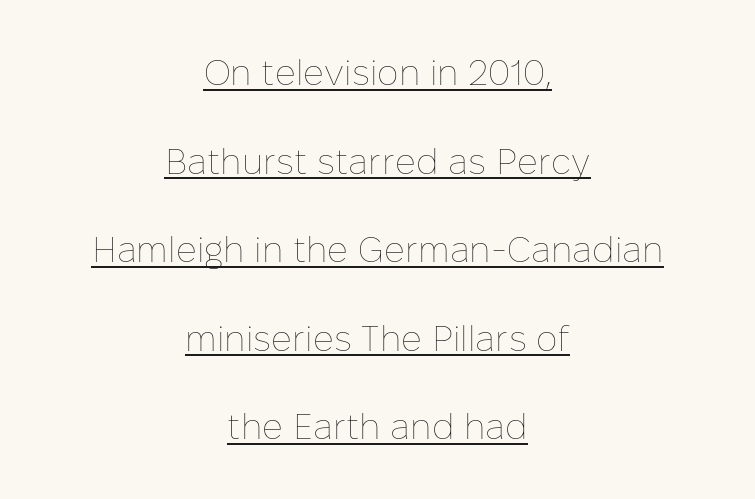
{"italic": "no", "bold": "no", "weight": "thin", "width": "normal", "stroke_contrast": "low", "x_height": "medium", "monospaced": "no", "underline": "yes", "align": "center", "line_spacing": "loose", "line_spacing_ratio": 2.46, "letter_spacing": "normal", "letter_spacing_em": 0.0, "glyph_px": 36}
